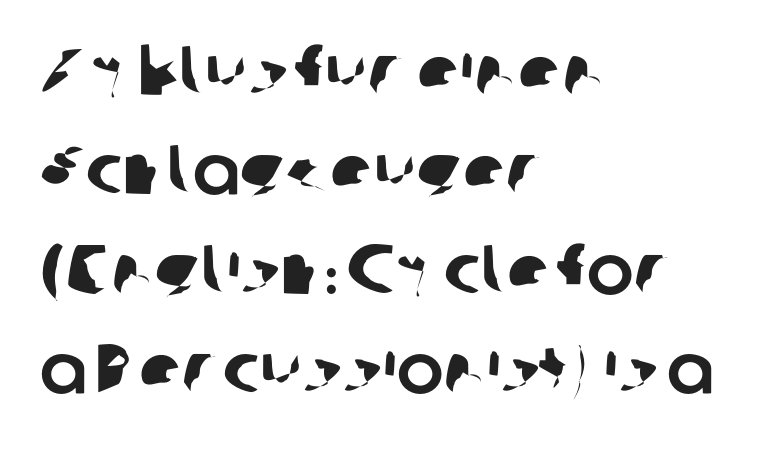
Q: Is the typeface a serif or a sans-serif typeface? A: Sans-serif.
Q: Is the text underlined? A: No.
Q: How is the paragraph aligned? A: Left-aligned.
Q: Is the spacing between letters normal or unusually wide? A: Normal.
Q: Is the spacing between lines tight, normal or loose? A: Normal.
Q: Width (condensed, normal, or wide)? A: Normal.
Q: Stroke contrast? A: Low.
Q: x-height? A: Medium.
Q: Monospaced? A: No.
